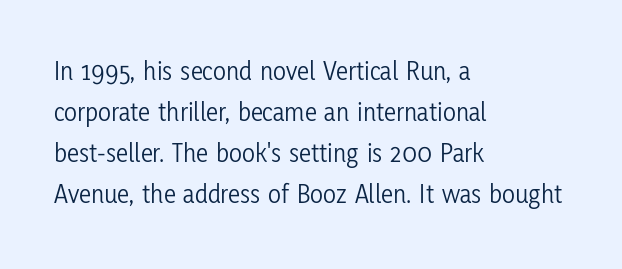
{"italic": "no", "bold": "no", "underline": "no", "align": "left", "line_spacing": "normal", "line_spacing_ratio": 1.52, "letter_spacing": "normal", "letter_spacing_em": 0.0, "glyph_px": 27}
